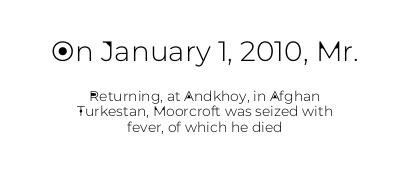
The image shows 28 px sans-serif type, upright; set centered, tight line spacing (1.12x), normal letter spacing, not underlined; the first (top) block is 2.0x larger; low stroke contrast and a medium x-height.
